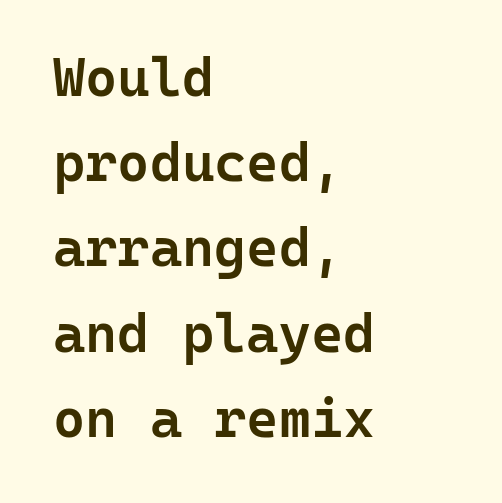
Q: Is the text bold? A: Semi-bold.
Q: Is the text italic (slanted)? A: No, it is upright.
Q: Is the typeface a serif or a sans-serif typeface? A: Sans-serif.
Q: Is the text underlined? A: No.
Q: How is the paragraph aligned? A: Left-aligned.
Q: Is the spacing between letters normal or unusually wide? A: Normal.
Q: Is the spacing between lines tight, normal or loose? A: Normal.
Q: Width (condensed, normal, or wide)? A: Normal.
Q: Stroke contrast? A: Low.
Q: x-height? A: Medium.
Q: Monospaced? A: Yes.
